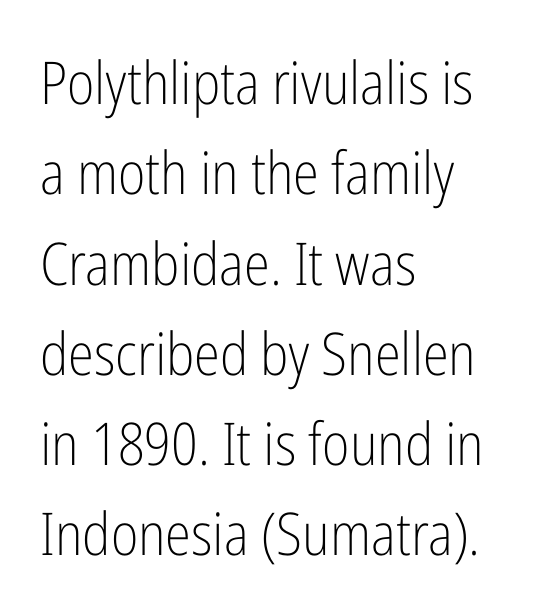
{"serif": "no", "italic": "no", "bold": "no", "weight": "light", "width": "condensed", "stroke_contrast": "low", "x_height": "medium", "monospaced": "no", "underline": "no", "align": "left", "line_spacing": "normal", "line_spacing_ratio": 1.53, "letter_spacing": "normal", "letter_spacing_em": 0.0, "glyph_px": 59}
